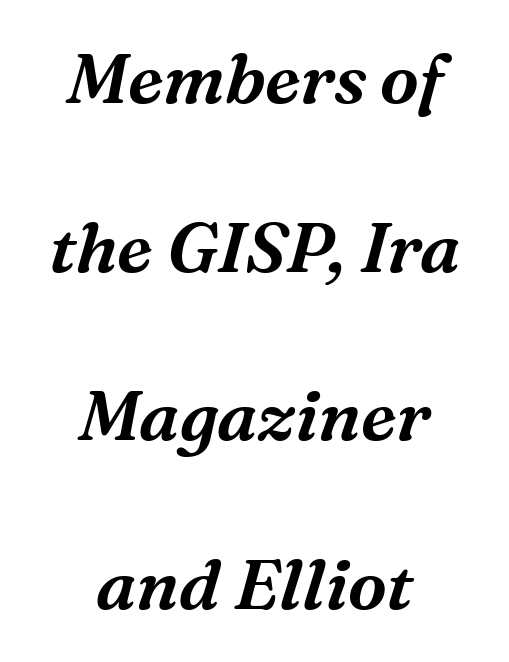
{"serif": "yes", "italic": "yes", "lean": "right", "slant_degrees": 16, "width": "normal", "stroke_contrast": "medium", "x_height": "medium", "monospaced": "no", "underline": "no", "align": "center", "line_spacing": "loose", "line_spacing_ratio": 2.41, "letter_spacing": "normal", "letter_spacing_em": 0.0, "glyph_px": 70}
